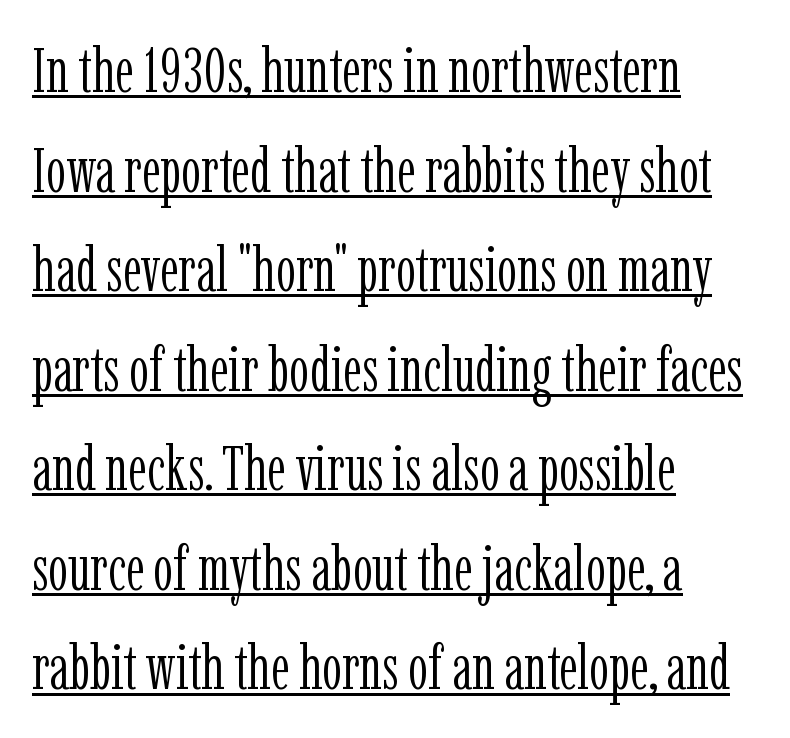
Q: Is the text bold? A: No.
Q: Is the text italic (slanted)? A: No, it is upright.
Q: Is the typeface a serif or a sans-serif typeface? A: Serif.
Q: Is the text underlined? A: Yes.
Q: How is the paragraph aligned? A: Left-aligned.
Q: Is the spacing between letters normal or unusually wide? A: Normal.
Q: Is the spacing between lines tight, normal or loose? A: Normal.
Q: Width (condensed, normal, or wide)? A: Condensed.
Q: Stroke contrast? A: Low.
Q: x-height? A: Medium.
Q: Monospaced? A: No.
